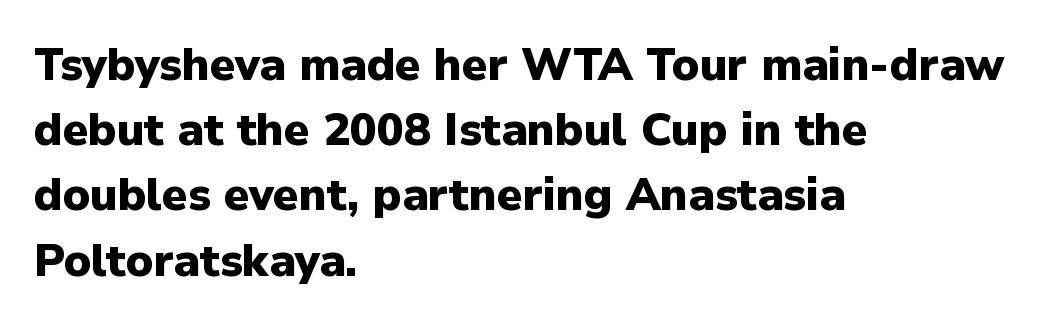
Q: Is the text bold? A: Yes.
Q: Is the text italic (slanted)? A: No, it is upright.
Q: Is the typeface a serif or a sans-serif typeface? A: Sans-serif.
Q: Is the text underlined? A: No.
Q: How is the paragraph aligned? A: Left-aligned.
Q: Is the spacing between letters normal or unusually wide? A: Normal.
Q: Is the spacing between lines tight, normal or loose? A: Normal.
Q: Width (condensed, normal, or wide)? A: Normal.
Q: Stroke contrast? A: Low.
Q: x-height? A: Medium.
Q: Monospaced? A: No.
